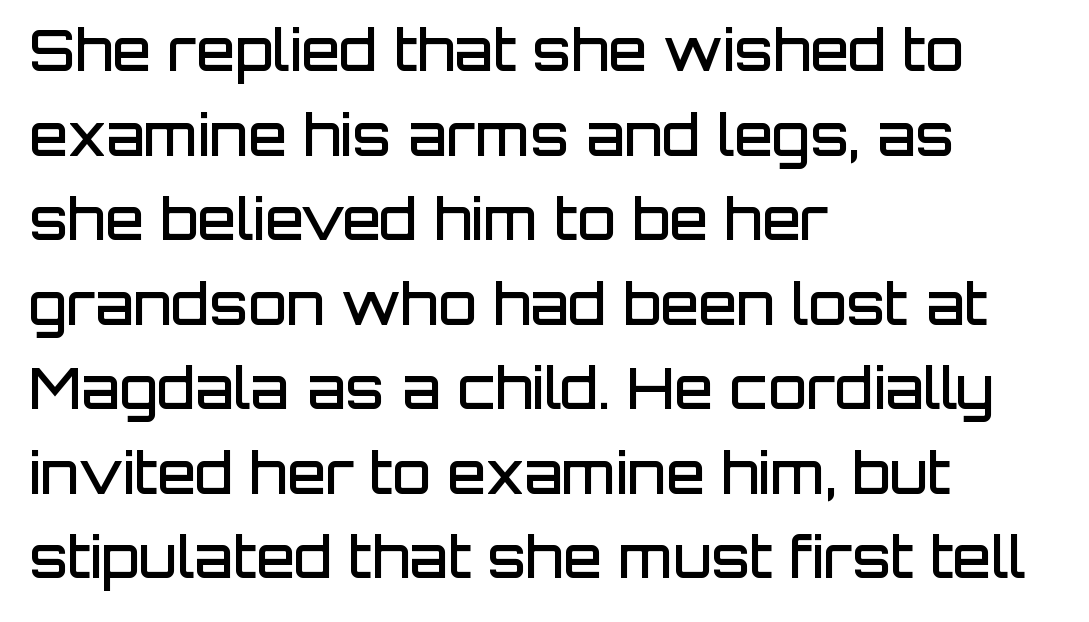
{"serif": "no", "italic": "no", "bold": "semi", "weight": "semibold", "width": "normal", "stroke_contrast": "low", "x_height": "large", "monospaced": "no", "underline": "no", "align": "left", "line_spacing": "normal", "line_spacing_ratio": 1.51, "letter_spacing": "normal", "letter_spacing_em": 0.0, "glyph_px": 56}
